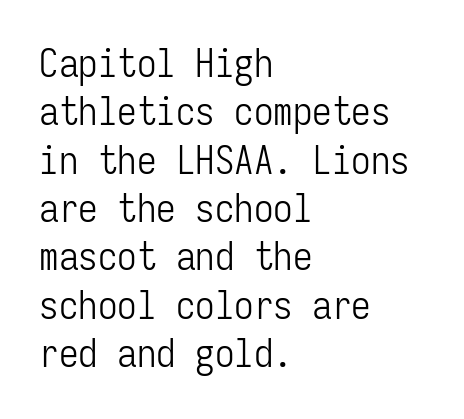
Q: Is the text bold? A: No.
Q: Is the text italic (slanted)? A: No, it is upright.
Q: Is the typeface a serif or a sans-serif typeface? A: Sans-serif.
Q: Is the text underlined? A: No.
Q: How is the paragraph aligned? A: Left-aligned.
Q: Is the spacing between letters normal or unusually wide? A: Normal.
Q: Width (condensed, normal, or wide)? A: Condensed.
Q: Stroke contrast? A: Low.
Q: x-height? A: Medium.
Q: Monospaced? A: Yes.
